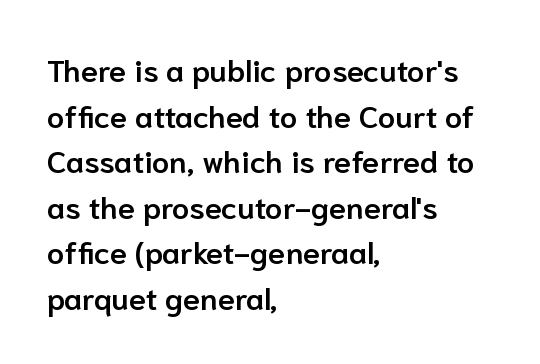
The image shows 31 px semibold sans-serif type, upright; set left-aligned, normal line spacing (1.47x), normal letter spacing, not underlined; low stroke contrast and a medium x-height.
